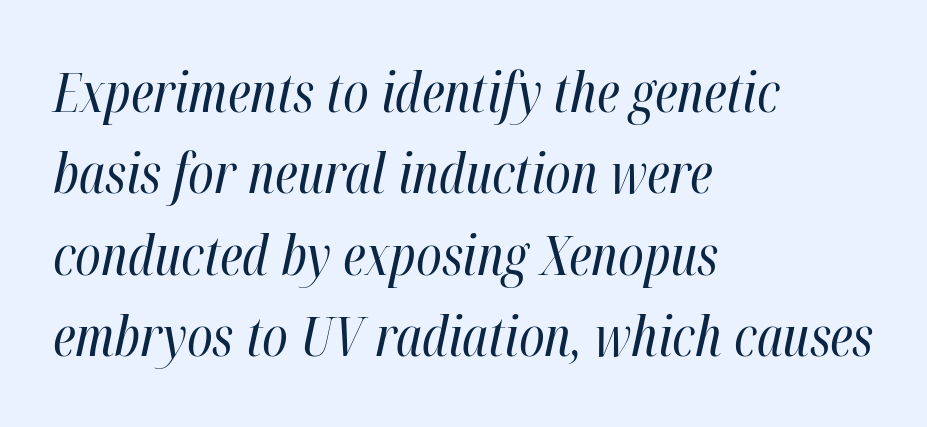
{"italic": "yes", "lean": "right", "slant_degrees": 12, "bold": "no", "weight": "regular", "width": "condensed", "stroke_contrast": "high", "x_height": "medium", "monospaced": "no", "underline": "no", "align": "left", "line_spacing": "normal", "line_spacing_ratio": 1.48, "letter_spacing": "normal", "letter_spacing_em": 0.0, "glyph_px": 55}
